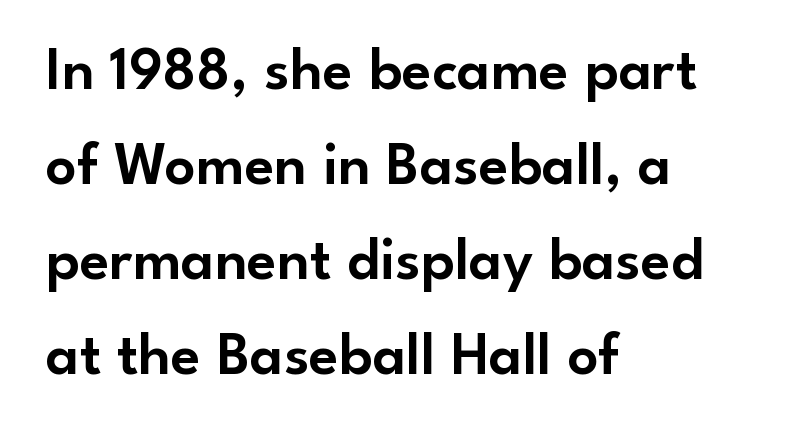
{"serif": "no", "italic": "no", "width": "normal", "stroke_contrast": "low", "x_height": "small", "monospaced": "no", "underline": "no", "align": "left", "line_spacing": "normal", "line_spacing_ratio": 1.56, "letter_spacing": "normal", "letter_spacing_em": 0.0, "glyph_px": 61}
